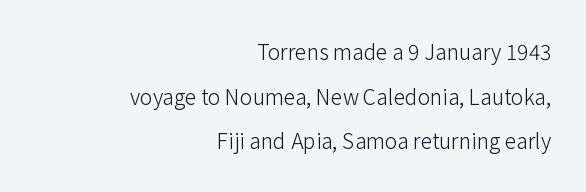
Q: Is the text bold? A: No.
Q: Is the text italic (slanted)? A: No, it is upright.
Q: Is the text underlined? A: No.
Q: How is the paragraph aligned? A: Right-aligned.
Q: Is the spacing between letters normal or unusually wide? A: Normal.
Q: Is the spacing between lines tight, normal or loose? A: Loose.
